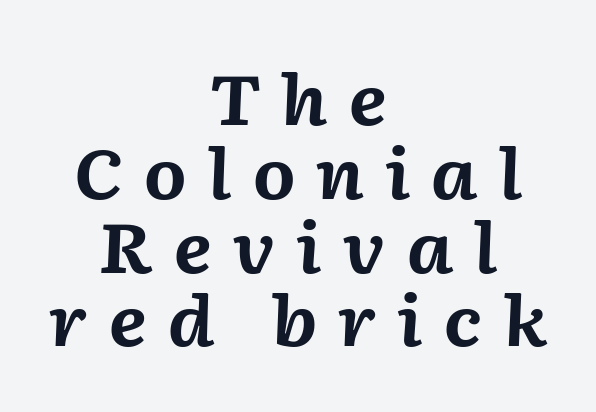
As a designer I'd log this as weight 700, bold. Whoever set this chose condensed vertical rhythm over breathing room. This sample uses expanded letter spacing, leaving extra air between glyphs. The specimen omits any rule beneath the text block's lines. This sample uses an oblique cut, with every glyph tilted off the vertical. If you folded the block vertically in half, each line would mirror itself in length.
